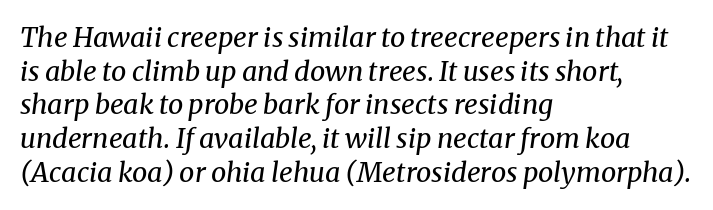
The image shows 27 px text type, italic (leaning right); set left-aligned, normal line spacing (1.25x), normal letter spacing, not underlined.
